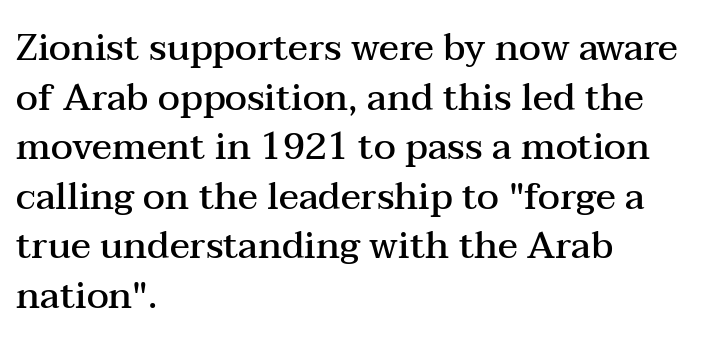
{"serif": "yes", "italic": "no", "bold": "semi", "weight": "semibold", "width": "wide", "stroke_contrast": "medium", "x_height": "medium", "monospaced": "no", "underline": "no", "align": "left", "line_spacing": "normal", "line_spacing_ratio": 1.34, "letter_spacing": "normal", "letter_spacing_em": 0.0, "glyph_px": 37}
